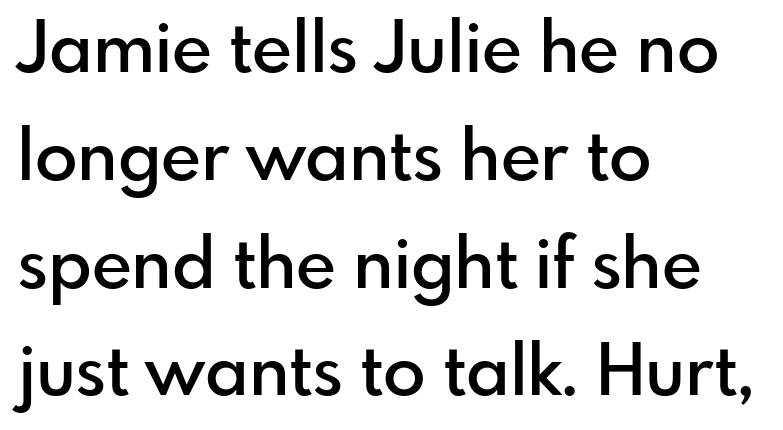
Normally led — the rows are evenly, conventionally spaced. This is roman type, the default non-slanted kind. The typeface chosen for these lines omits serifs. Unmarked baselines from the first word to the last. There is no visible air inserted between adjacent glyphs. The glyphs have the mass of a demibold cut, below bold.
